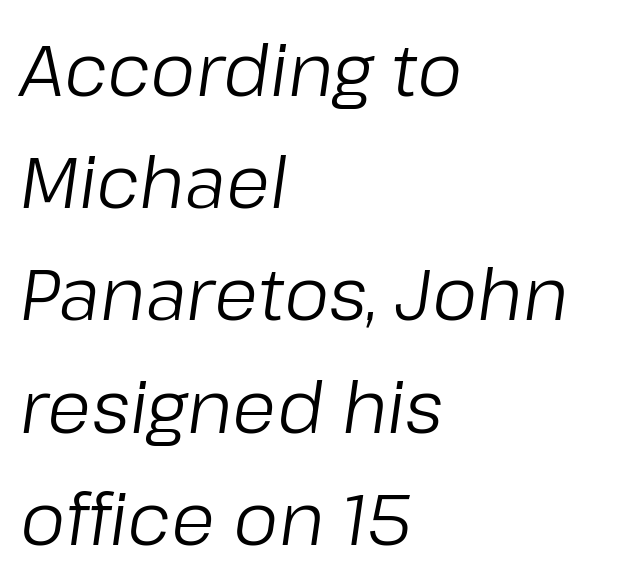
Notice how the passage keeps a crisp vertical edge on the left only. Standard letterfit; no display-style spreading of the glyphs. Words float on clear page, feet unadorned. You could not count columns in this text — the font is proportionally spaced. The space between consecutive lines is moderate. Think standard paragraph weight, or any step lighter than that.
